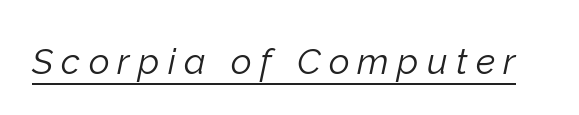
Here the designer chose a conventional face with non-uniform glyph widths. Style check: oblique. A rule runs beneath these lines of type. Does extra space separate the letters? Yes, quite a lot of it. Stems here are at most as thick as an everyday book face.
